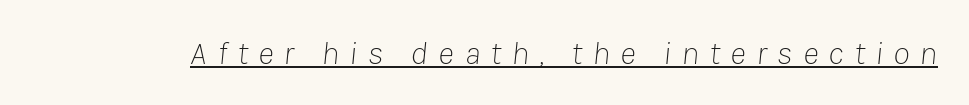
Q: Is the text bold? A: No.
Q: Is the text italic (slanted)? A: Yes, it leans right by about 8 degrees.
Q: Is the text underlined? A: Yes.
Q: Is the spacing between letters normal or unusually wide? A: Unusually wide.
Q: Width (condensed, normal, or wide)? A: Normal.
Q: Stroke contrast? A: Low.
Q: x-height? A: Medium.
Q: Monospaced? A: No.
